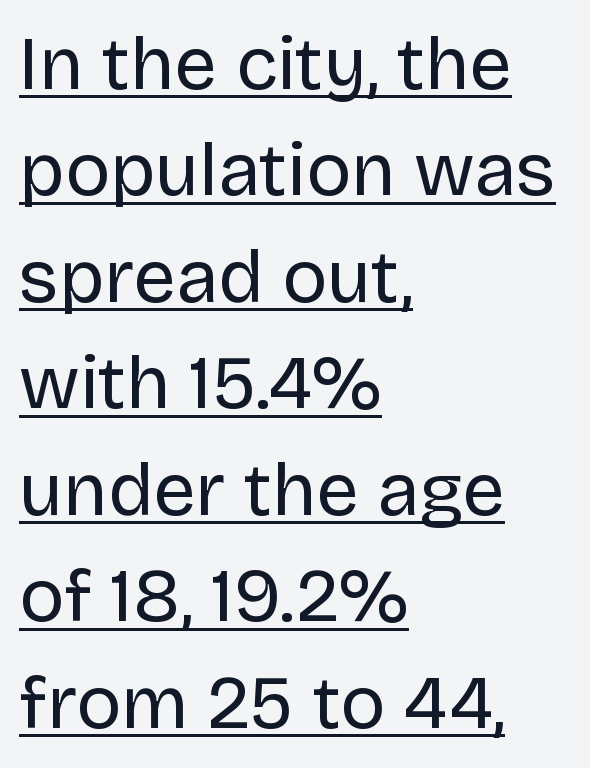
Q: Is the text bold? A: No.
Q: Is the text italic (slanted)? A: No, it is upright.
Q: Is the typeface a serif or a sans-serif typeface? A: Sans-serif.
Q: Is the text underlined? A: Yes.
Q: How is the paragraph aligned? A: Left-aligned.
Q: Is the spacing between letters normal or unusually wide? A: Normal.
Q: Is the spacing between lines tight, normal or loose? A: Normal.
Q: Width (condensed, normal, or wide)? A: Normal.
Q: Stroke contrast? A: Low.
Q: x-height? A: Large.
Q: Monospaced? A: No.
